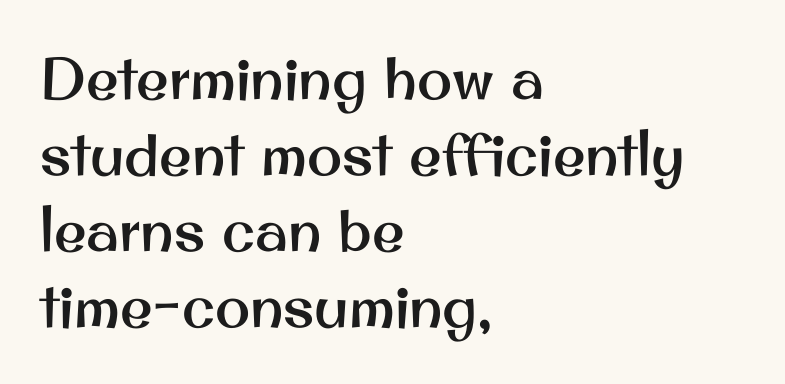
What stands out about the letter spacing? Nothing — it is the standard amount. Regarding serifs, this sample does without them. Underline: absent. The lines sit at an ordinary, default distance from one another. Spacing verdict: proportional, widths tailored to each character. The passage is arranged the way most books set body copy — flush left.
